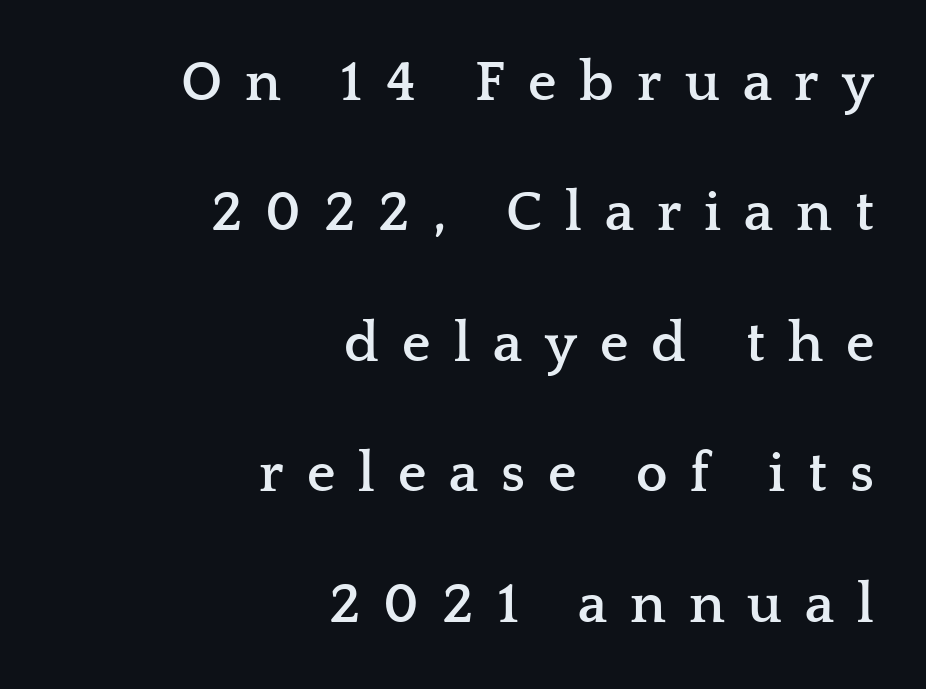
Type without underlining. The type sits square on the baseline with zero lean. Whoever set this chose breathing room over compactness in the vertical rhythm. Notice how the passage keeps a crisp vertical edge on the right only.
